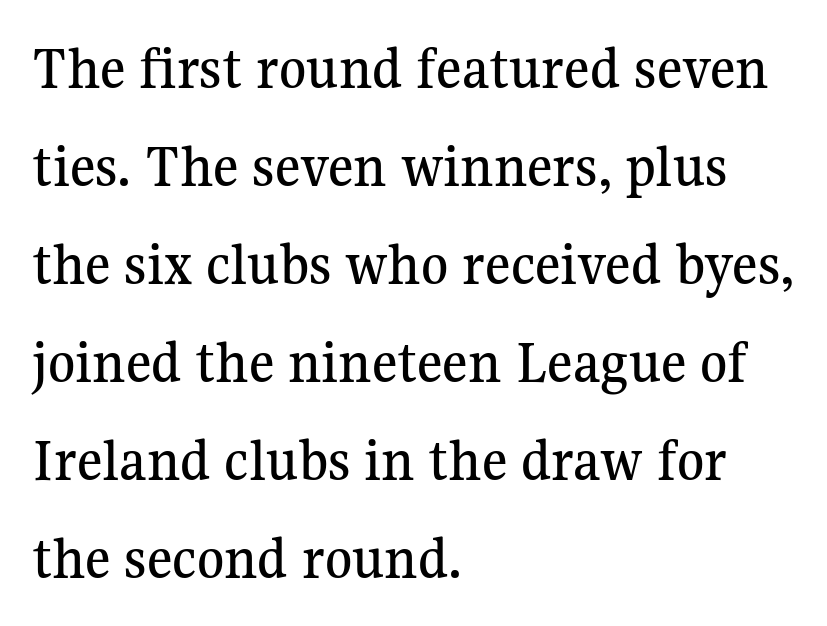
Q: Is the text italic (slanted)? A: No, it is upright.
Q: Is the typeface a serif or a sans-serif typeface? A: Serif.
Q: Is the text underlined? A: No.
Q: How is the paragraph aligned? A: Left-aligned.
Q: Is the spacing between letters normal or unusually wide? A: Normal.
Q: Is the spacing between lines tight, normal or loose? A: Normal.
Q: Width (condensed, normal, or wide)? A: Normal.
Q: Stroke contrast? A: Medium.
Q: x-height? A: Medium.
Q: Monospaced? A: No.
